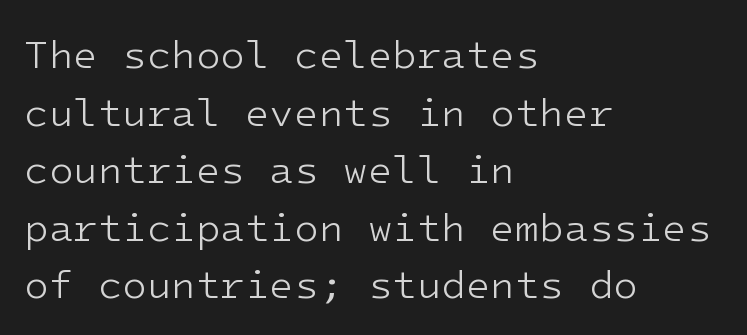
{"serif": "no", "italic": "no", "bold": "no", "weight": "light", "width": "normal", "stroke_contrast": "low", "x_height": "medium", "underline": "no", "align": "left", "line_spacing": "normal", "line_spacing_ratio": 1.44, "letter_spacing": "normal", "letter_spacing_em": 0.0, "glyph_px": 40}
